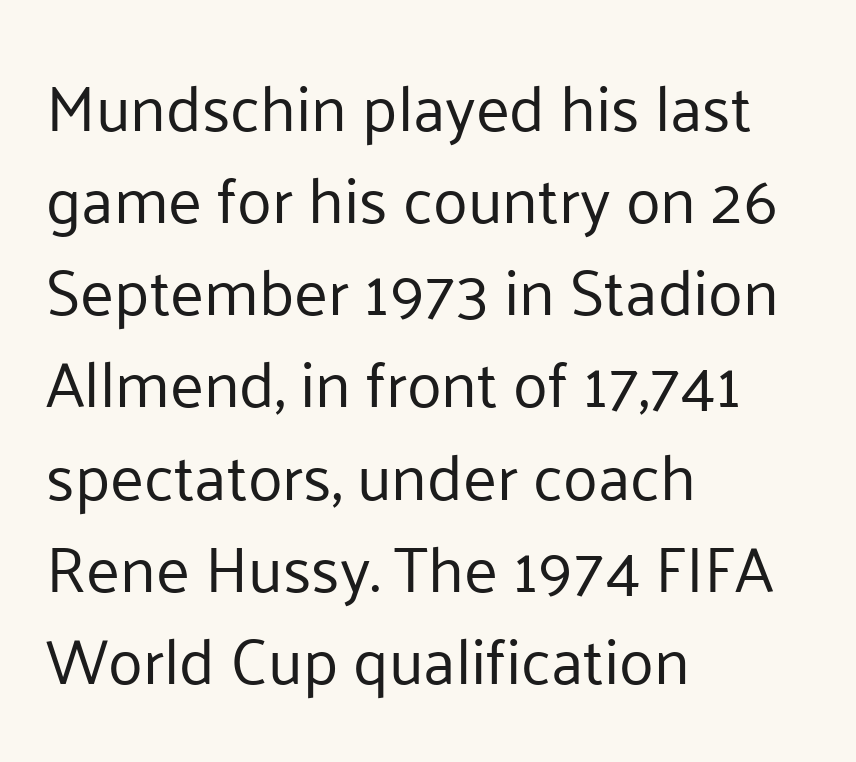
Q: Is the text bold? A: No.
Q: Is the text italic (slanted)? A: No, it is upright.
Q: Is the typeface a serif or a sans-serif typeface? A: Sans-serif.
Q: Is the text underlined? A: No.
Q: How is the paragraph aligned? A: Left-aligned.
Q: Is the spacing between letters normal or unusually wide? A: Normal.
Q: Is the spacing between lines tight, normal or loose? A: Normal.
Q: Width (condensed, normal, or wide)? A: Normal.
Q: Stroke contrast? A: Low.
Q: x-height? A: Medium.
Q: Monospaced? A: No.
